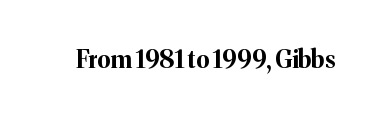
{"italic": "no", "bold": "yes", "underline": "no", "letter_spacing": "normal", "letter_spacing_em": 0.0, "glyph_px": 24}
